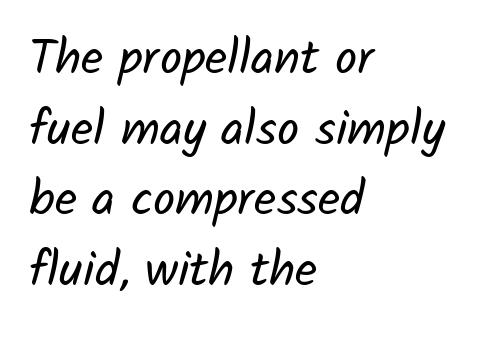
A typesetter would label this face a sans. Looks like regular typesetting: each glyph gets only the width it needs. The rendering keeps characters at their native spacing. This block has exactly the height ordinary leading produces. Layout note: lines flush left.
